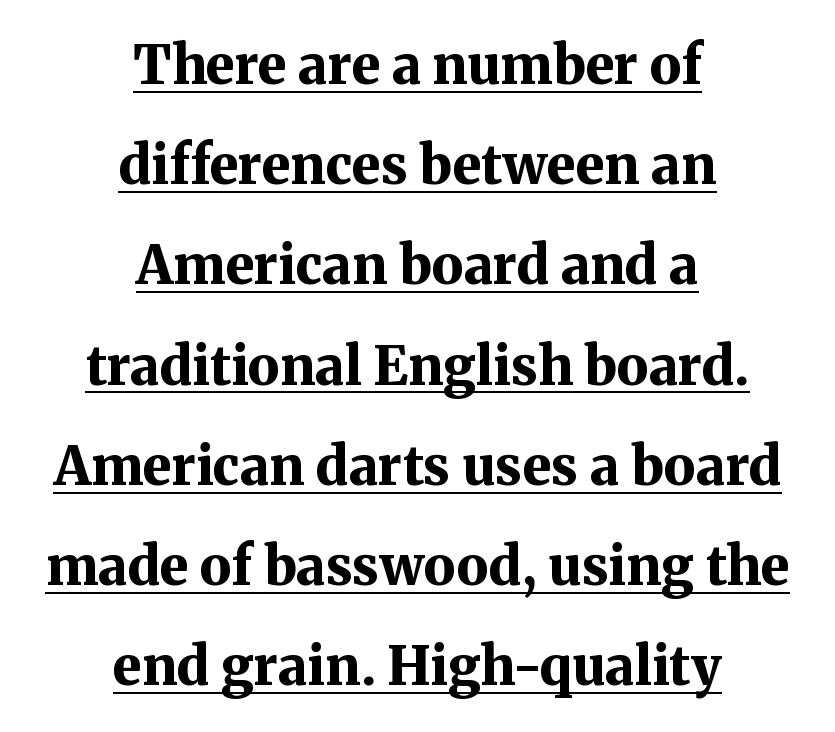
Q: Is the text bold? A: Yes.
Q: Is the text italic (slanted)? A: No, it is upright.
Q: Is the typeface a serif or a sans-serif typeface? A: Serif.
Q: Is the text underlined? A: Yes.
Q: How is the paragraph aligned? A: Centered.
Q: Is the spacing between letters normal or unusually wide? A: Normal.
Q: Width (condensed, normal, or wide)? A: Normal.
Q: Stroke contrast? A: Medium.
Q: x-height? A: Medium.
Q: Monospaced? A: No.
